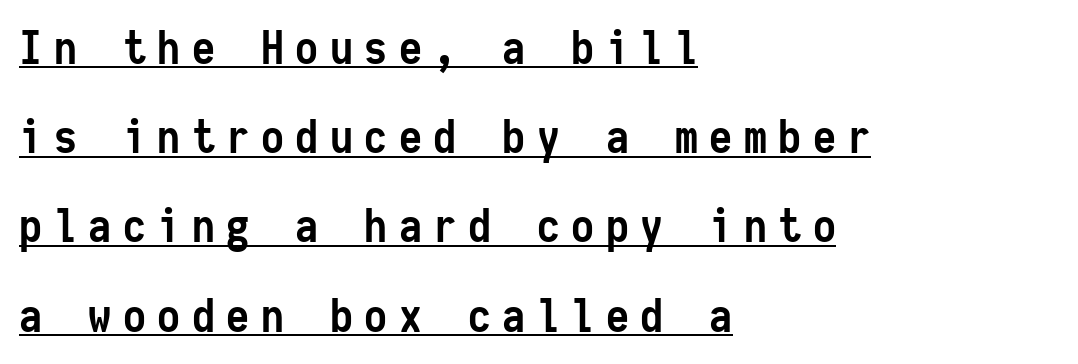
The image shows 46 px semibold, condensed sans-serif type, upright, monospaced; set left-aligned, loose line spacing (1.94x), unusually wide letter spacing (+0.25 em), underlined; low stroke contrast and a medium x-height.
